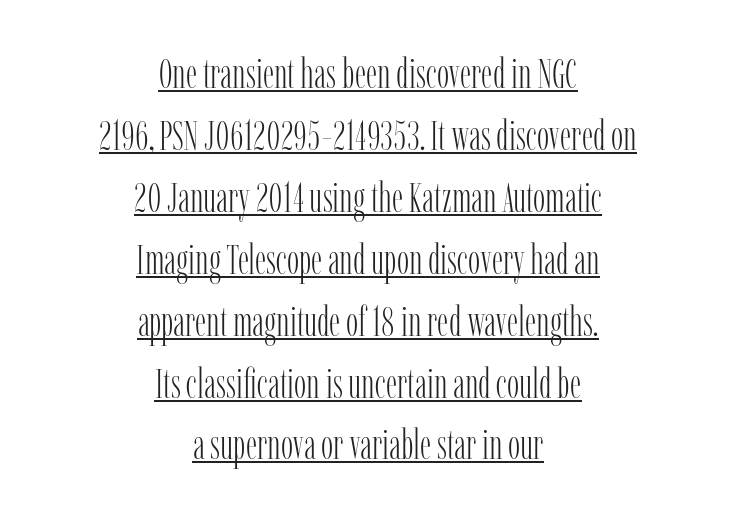
The image shows 41 px light, condensed serif type, upright; set centered, normal line spacing (1.51x), normal letter spacing, underlined; low stroke contrast and a medium x-height.
